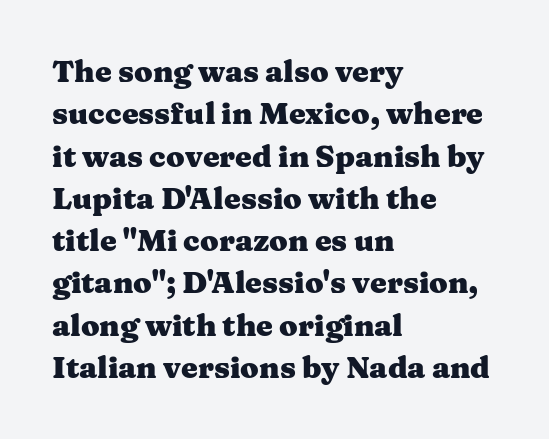
{"serif": "yes", "italic": "no", "bold": "yes", "weight": "heavy", "width": "wide", "stroke_contrast": "medium", "x_height": "medium", "monospaced": "no", "underline": "no", "align": "left", "line_spacing": "normal", "line_spacing_ratio": 1.41, "letter_spacing": "normal", "letter_spacing_em": 0.0, "glyph_px": 30}
